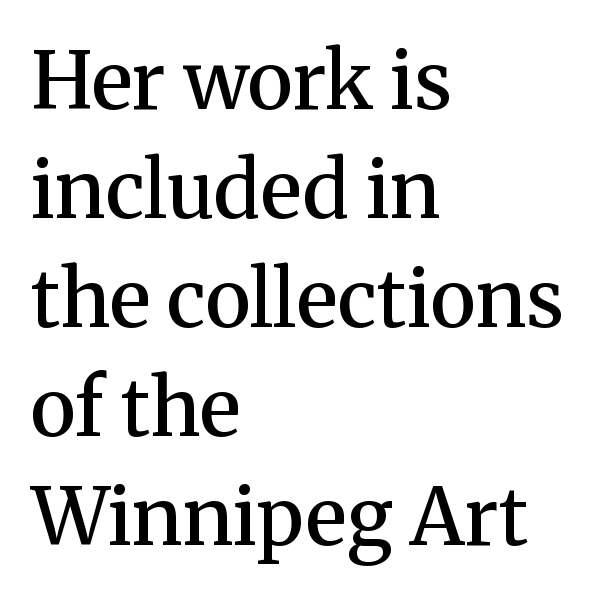
The image shows 79 px semibold serif type, upright; set left-aligned, normal line spacing (1.38x), normal letter spacing, not underlined; medium stroke contrast and a medium x-height.
